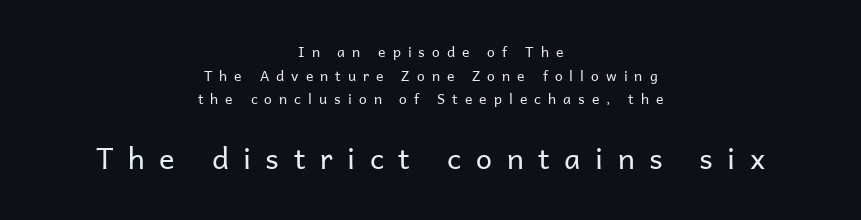
This is sans-serif lettering, the kind often seen on screens and signage. Stems here are at most as thick as an everyday book face. Think of a printed novel: that variable character pitch is what you see here. The letters are spread apart with noticeably loose tracking. These lines are centered, leaving both edges ragged.
